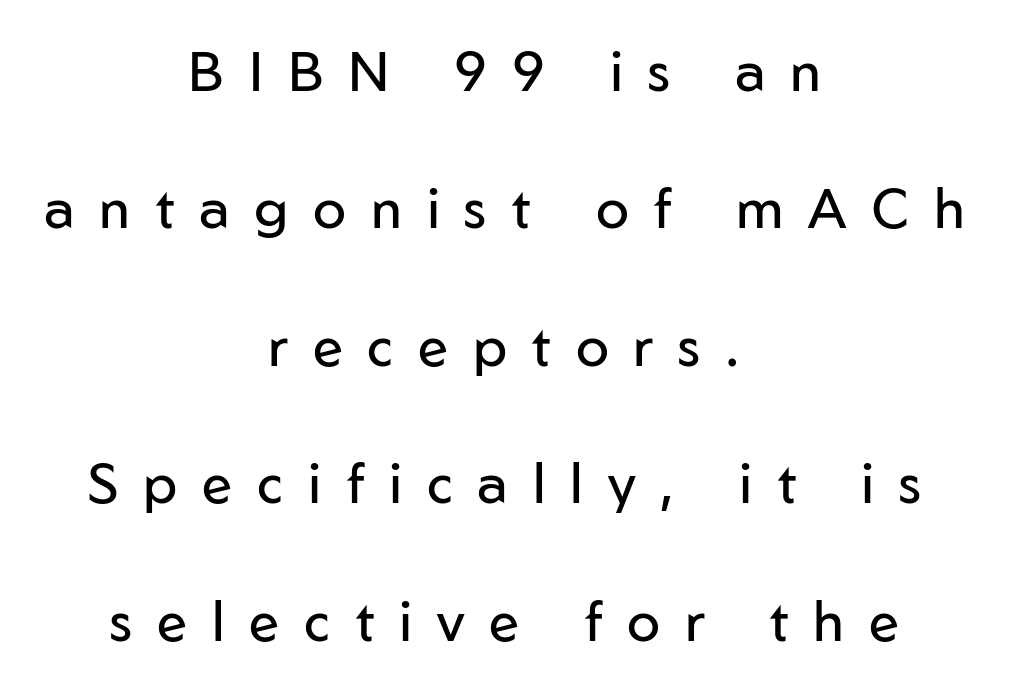
{"serif": "no", "italic": "no", "bold": "no", "weight": "regular", "width": "normal", "stroke_contrast": "low", "x_height": "medium", "monospaced": "no", "underline": "no", "align": "center", "line_spacing": "loose", "line_spacing_ratio": 2.5, "letter_spacing": "wide", "letter_spacing_em": 0.45, "glyph_px": 55}
